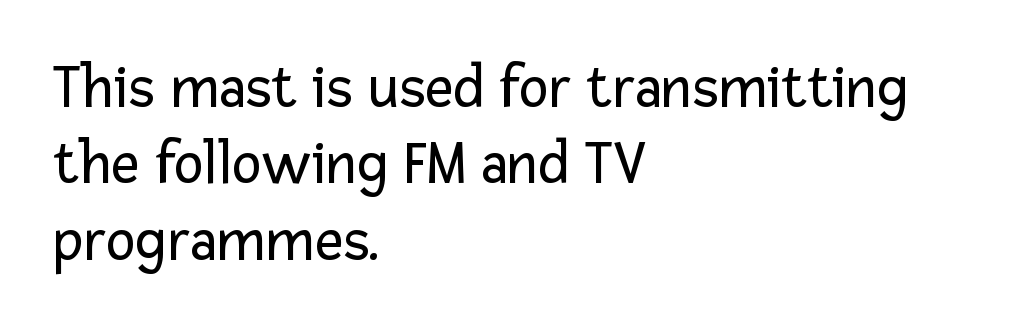
Q: Is the text bold? A: No.
Q: Is the text italic (slanted)? A: No, it is upright.
Q: Is the typeface a serif or a sans-serif typeface? A: Sans-serif.
Q: Is the text underlined? A: No.
Q: How is the paragraph aligned? A: Left-aligned.
Q: Is the spacing between letters normal or unusually wide? A: Normal.
Q: Width (condensed, normal, or wide)? A: Normal.
Q: Stroke contrast? A: Low.
Q: x-height? A: Medium.
Q: Monospaced? A: No.
